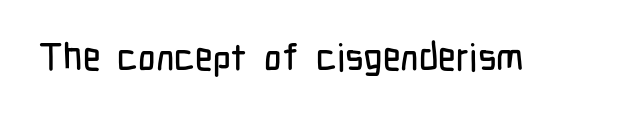
Q: Is the text italic (slanted)? A: No, it is upright.
Q: Is the typeface a serif or a sans-serif typeface? A: Sans-serif.
Q: Is the text underlined? A: No.
Q: Is the spacing between letters normal or unusually wide? A: Normal.
Q: Width (condensed, normal, or wide)? A: Condensed.
Q: Stroke contrast? A: Low.
Q: x-height? A: Medium.
Q: Monospaced? A: No.
